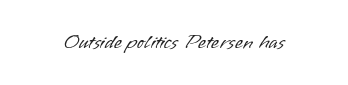
{"bold": "no", "underline": "no", "letter_spacing": "normal", "letter_spacing_em": 0.0, "glyph_px": 21}
